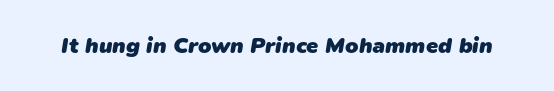
{"bold": "yes", "underline": "no", "letter_spacing": "normal", "letter_spacing_em": 0.0, "glyph_px": 22}
